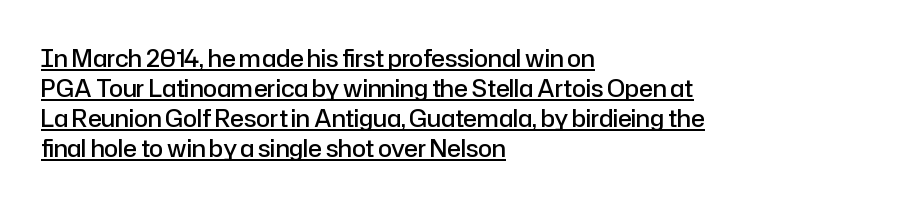
{"italic": "no", "bold": "semi", "underline": "yes", "align": "left", "line_spacing": "normal", "line_spacing_ratio": 1.3, "letter_spacing": "normal", "letter_spacing_em": 0.0, "glyph_px": 23}
